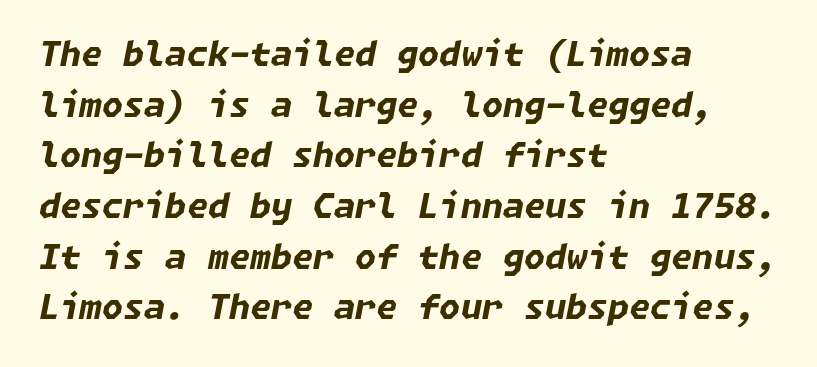
Q: Is the text bold? A: Yes.
Q: Is the text italic (slanted)? A: Yes, it leans right by about 11 degrees.
Q: Is the text underlined? A: No.
Q: How is the paragraph aligned? A: Left-aligned.
Q: Is the spacing between letters normal or unusually wide? A: Normal.
Q: Is the spacing between lines tight, normal or loose? A: Normal.
Q: Width (condensed, normal, or wide)? A: Normal.
Q: Stroke contrast? A: Low.
Q: x-height? A: Medium.
